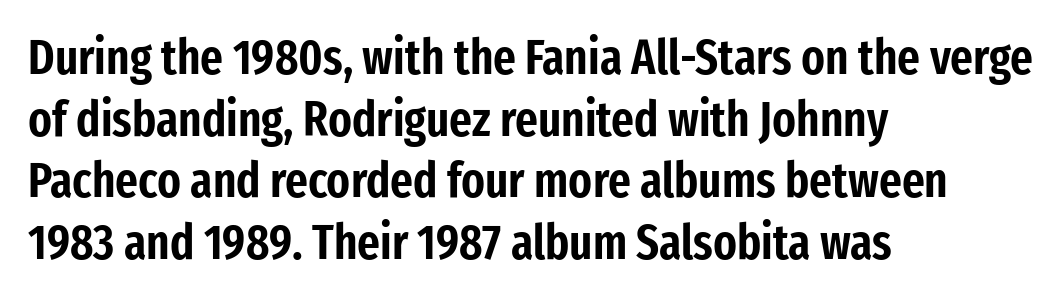
The image shows 49 px condensed sans-serif type, upright; set left-aligned, normal line spacing (1.26x), normal letter spacing, not underlined; low stroke contrast and a medium x-height.
